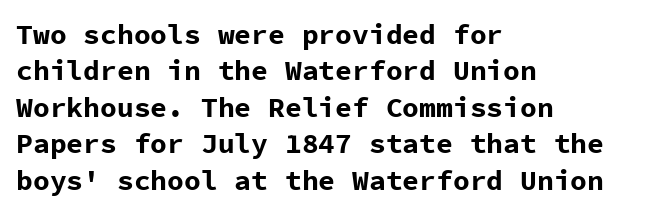
Grotesque or geometric, the face here clearly has no serifs. Quick note: underline off. Emphasis by weight is at full strength: bold. Leftover space on each line is placed entirely after the last word. A roman cut, with each character standing at attention. Inter-character spacing is left at the font's built-in metrics.
